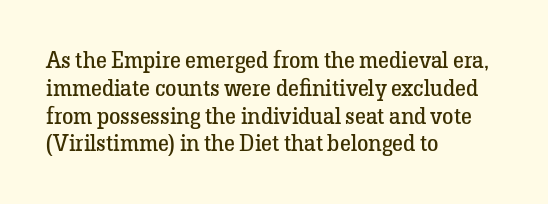
Italic: no, the glyphs are upright roman. Typeset ragged right — the left edge is the straight one. The gaps between neighbouring characters are ordinary and unremarkable. No letter is thick-stroked: the sample isn't bold. Lines of text with bare space underneath.
